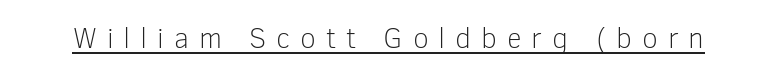
{"serif": "no", "italic": "no", "bold": "no", "weight": "light", "width": "normal", "stroke_contrast": "low", "x_height": "medium", "monospaced": "no", "underline": "yes", "letter_spacing": "wide", "letter_spacing_em": 0.34, "glyph_px": 29}
